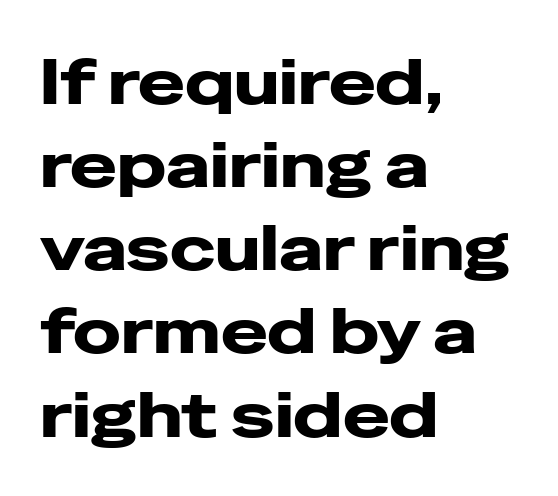
Q: Is the text bold? A: Yes.
Q: Is the text italic (slanted)? A: No, it is upright.
Q: Is the typeface a serif or a sans-serif typeface? A: Sans-serif.
Q: Is the text underlined? A: No.
Q: How is the paragraph aligned? A: Left-aligned.
Q: Is the spacing between letters normal or unusually wide? A: Normal.
Q: Is the spacing between lines tight, normal or loose? A: Normal.
Q: Width (condensed, normal, or wide)? A: Wide.
Q: Stroke contrast? A: Low.
Q: x-height? A: Medium.
Q: Monospaced? A: No.
